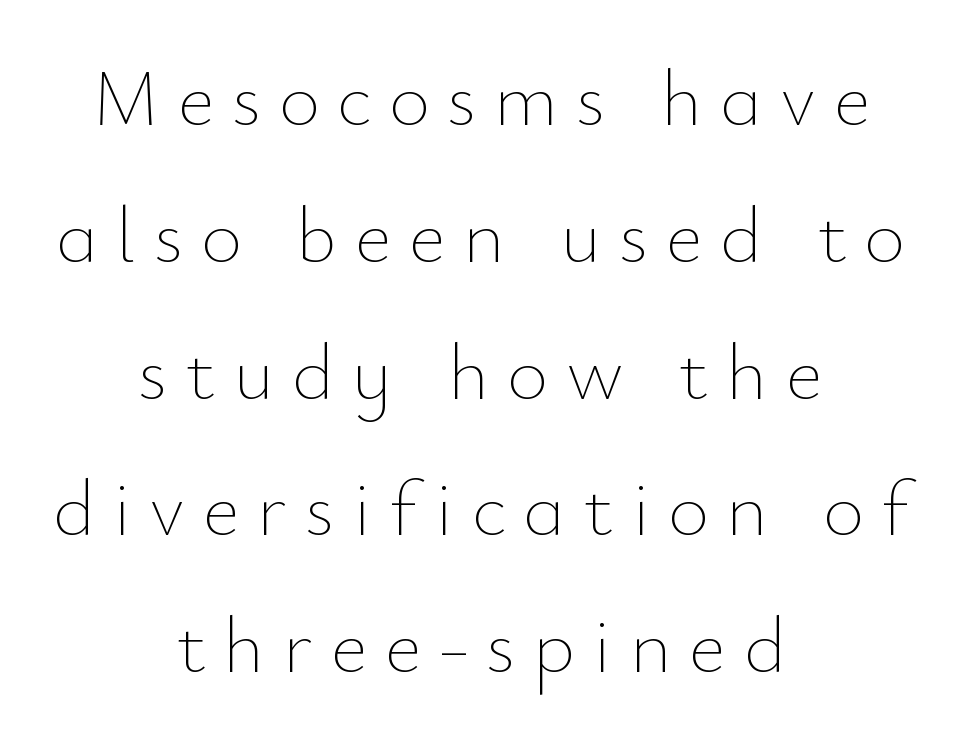
Which margin do the lines hug? Neither — every line sits in the middle. The horizontal fit of the characters is loose and conspicuously gappy. Think of a printed novel: that variable character pitch is what you see here. The lettering stays uniformly vertical, giving the passage a roman look. Check under the words: just untouched page. A quiet, ordinary-to-light weight characterises the typeface.
